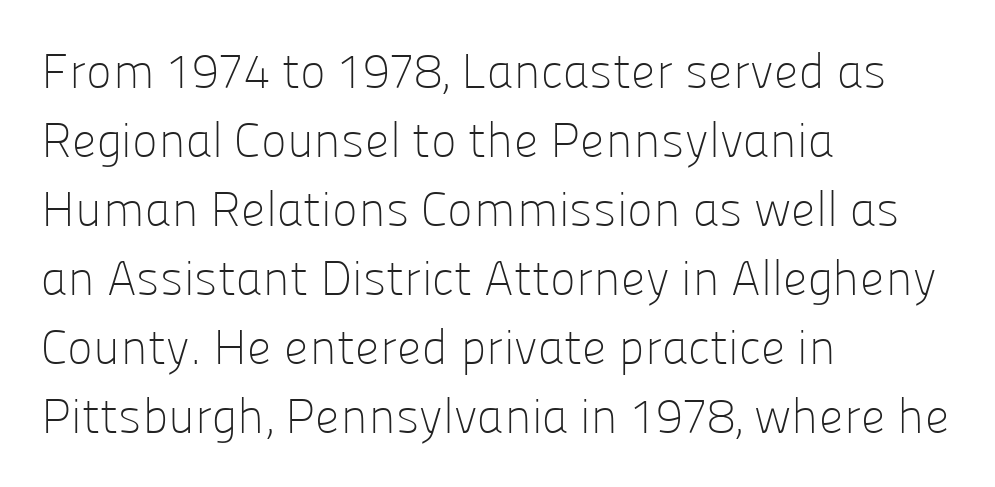
Q: Is the text bold? A: No.
Q: Is the text italic (slanted)? A: No, it is upright.
Q: Is the typeface a serif or a sans-serif typeface? A: Sans-serif.
Q: Is the text underlined? A: No.
Q: How is the paragraph aligned? A: Left-aligned.
Q: Is the spacing between letters normal or unusually wide? A: Normal.
Q: Is the spacing between lines tight, normal or loose? A: Normal.
Q: Width (condensed, normal, or wide)? A: Normal.
Q: Stroke contrast? A: Low.
Q: x-height? A: Medium.
Q: Monospaced? A: No.
